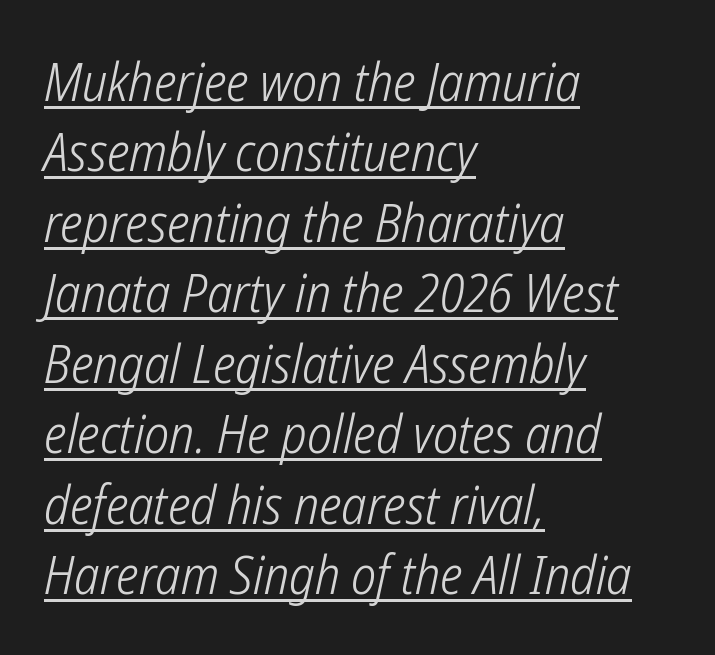
Rows of type keep a routine distance in the vertical direction. Letter spacing: default. I'd call this a sans setting — the letters go barefoot. Is the stroke heavy? The answer is a plain regular-or-lighter. A typesetter would call this proportional, since set widths differ per character. Layout note: lines flush left.
